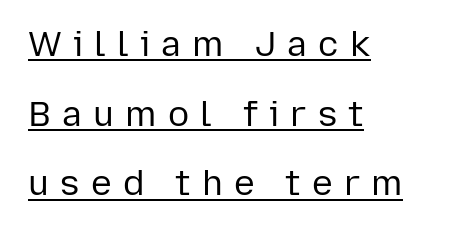
Leading is clearly above the norm, producing a sparse column. A continuous stroke trails under the words, as in a hyperlink. Do the letters lean? They stand straight. Spacing verdict: proportional, widths tailored to each character. The face used here is a sans, in the tradition of grotesques and geometrics. The paragraph shown leans on its left margin.
